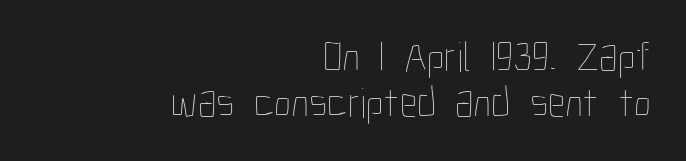
The image shows 43 px thin, condensed type, upright; set right-aligned, tight line spacing (1.08x), normal letter spacing, not underlined; low stroke contrast and a medium x-height.
